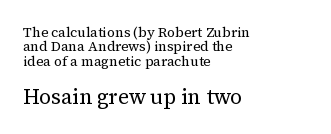
The image shows 21 px text type, upright; set left-aligned, tight line spacing (1.02x), normal letter spacing, not underlined; the second (bottom) block is 1.5x larger.
